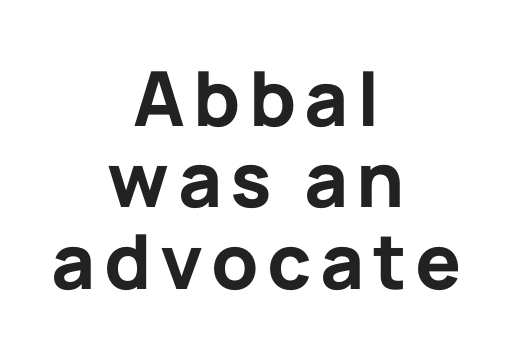
Q: Is the text bold? A: Yes.
Q: Is the text italic (slanted)? A: No, it is upright.
Q: Is the typeface a serif or a sans-serif typeface? A: Sans-serif.
Q: Is the text underlined? A: No.
Q: How is the paragraph aligned? A: Centered.
Q: Is the spacing between lines tight, normal or loose? A: Tight.
Q: Width (condensed, normal, or wide)? A: Normal.
Q: Stroke contrast? A: Low.
Q: x-height? A: Medium.
Q: Monospaced? A: No.
